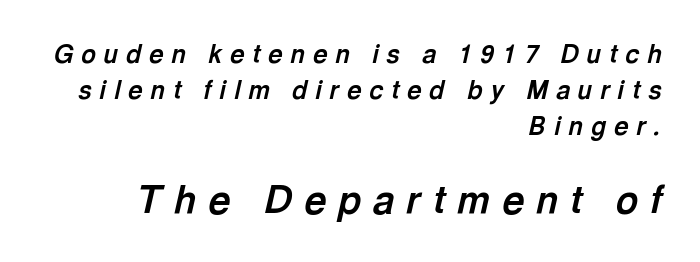
Q: Is the text bold? A: Yes.
Q: Is the text italic (slanted)? A: Yes, it leans right by about 13 degrees.
Q: Is the text underlined? A: No.
Q: How is the paragraph aligned? A: Right-aligned.
Q: Is the spacing between letters normal or unusually wide? A: Unusually wide.
Q: Is the spacing between lines tight, normal or loose? A: Normal.
Q: Which block of text is set in a larger size, the first (top) or the second (bottom)? A: The second (bottom) one.
Q: Width (condensed, normal, or wide)? A: Normal.
Q: x-height? A: Medium.
Q: Monospaced? A: No.
